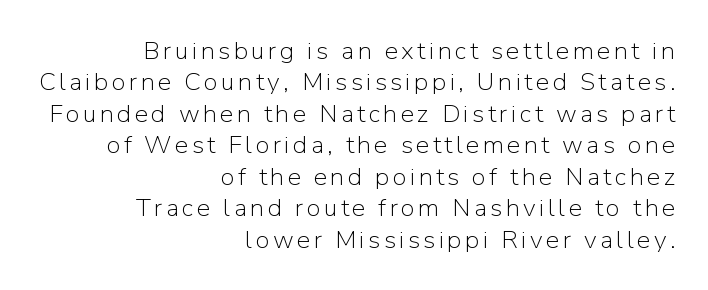
Has an underline been added? It has not. The font's upright variant was chosen for this text. The weight tops out at a normal text grade. Normally led — the rows are evenly, conventionally spaced. Compared with a flush-left layout, this one pins lines to the opposite, right side.
